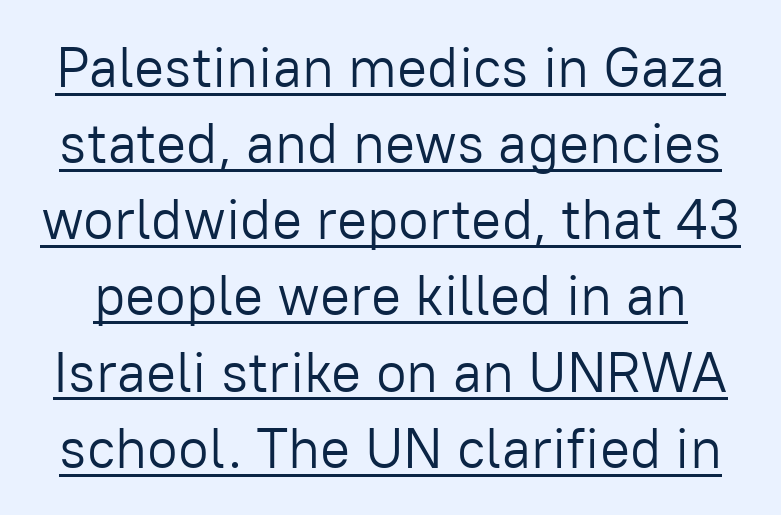
{"serif": "no", "italic": "no", "bold": "no", "weight": "light", "width": "normal", "stroke_contrast": "low", "x_height": "medium", "monospaced": "no", "underline": "yes", "line_spacing": "normal", "line_spacing_ratio": 1.36, "letter_spacing": "normal", "letter_spacing_em": 0.0, "glyph_px": 56}
